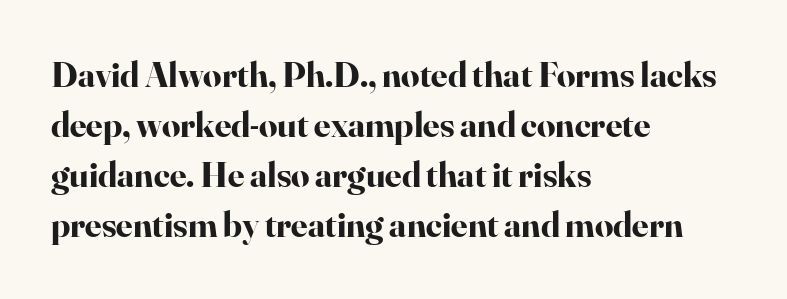
You can tell it's not italic because the verticals are truly vertical. Left-aligned paragraph, ragged on the right. A typesetter would call this zero additional tracking. Heavy, bold letterforms. Character widths vary here, with narrow letters taking less room than wide ones.
